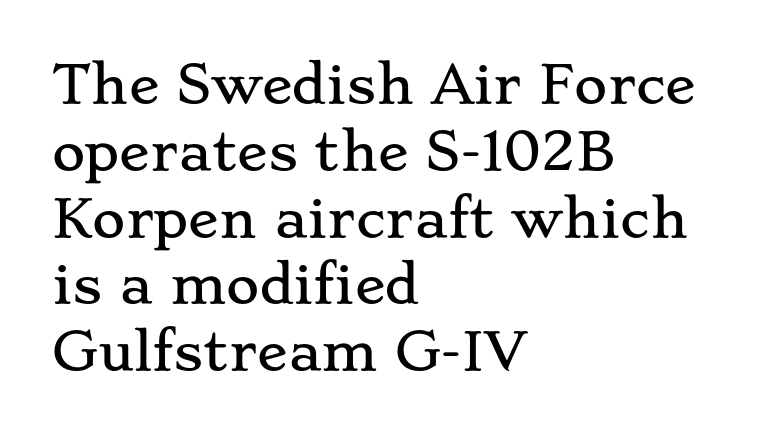
The image shows 51 px wide serif type, upright; set left-aligned, normal line spacing (1.31x), normal letter spacing, not underlined; low stroke contrast and a small x-height.
